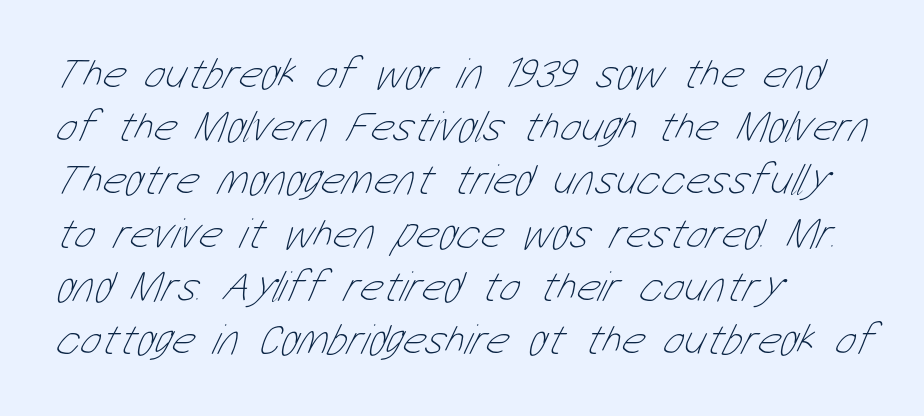
{"bold": "no", "weight": "thin", "width": "condensed", "stroke_contrast": "low", "x_height": "medium", "monospaced": "no", "underline": "no", "align": "left", "line_spacing_ratio": 1.21, "letter_spacing": "normal", "letter_spacing_em": 0.0, "glyph_px": 44}
